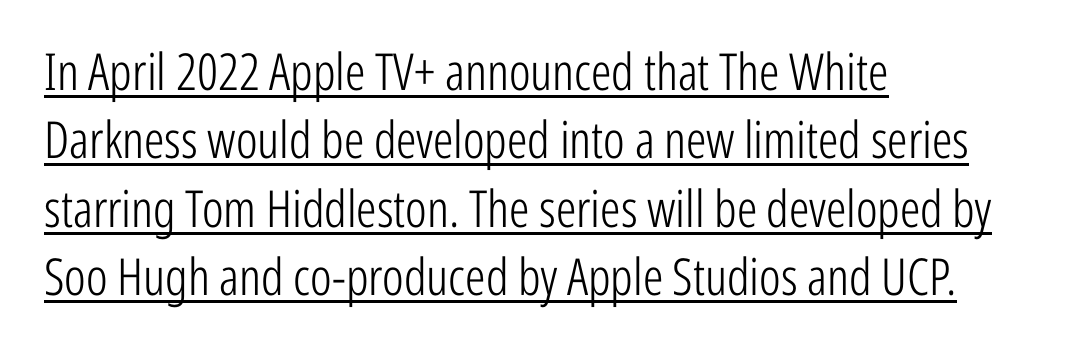
The image shows 51 px light, condensed sans-serif type, upright; set left-aligned, normal line spacing (1.34x), normal letter spacing, underlined; low stroke contrast and a medium x-height.
